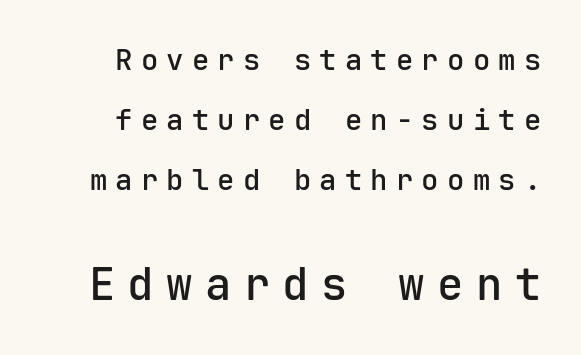
Q: Is the text bold? A: Semi-bold.
Q: Is the text italic (slanted)? A: No, it is upright.
Q: Is the typeface a serif or a sans-serif typeface? A: Sans-serif.
Q: Is the text underlined? A: No.
Q: How is the paragraph aligned? A: Right-aligned.
Q: Is the spacing between letters normal or unusually wide? A: Unusually wide.
Q: Is the spacing between lines tight, normal or loose? A: Loose.
Q: Which block of text is set in a larger size, the first (top) or the second (bottom)? A: The second (bottom) one.
Q: Width (condensed, normal, or wide)? A: Normal.
Q: Stroke contrast? A: Low.
Q: x-height? A: Medium.
Q: Monospaced? A: Yes.
